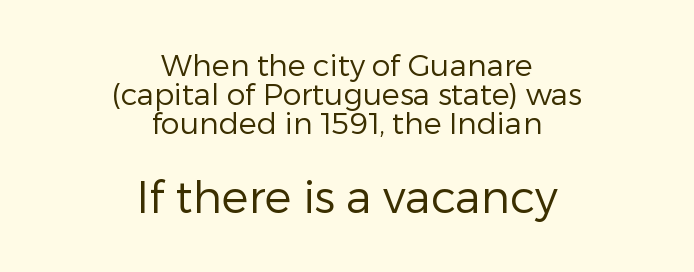
Q: Is the text bold? A: No.
Q: Is the text italic (slanted)? A: No, it is upright.
Q: Is the typeface a serif or a sans-serif typeface? A: Sans-serif.
Q: Is the text underlined? A: No.
Q: How is the paragraph aligned? A: Centered.
Q: Is the spacing between letters normal or unusually wide? A: Normal.
Q: Is the spacing between lines tight, normal or loose? A: Tight.
Q: Which block of text is set in a larger size, the first (top) or the second (bottom)? A: The second (bottom) one.
Q: Width (condensed, normal, or wide)? A: Normal.
Q: Stroke contrast? A: Low.
Q: x-height? A: Medium.
Q: Monospaced? A: No.
